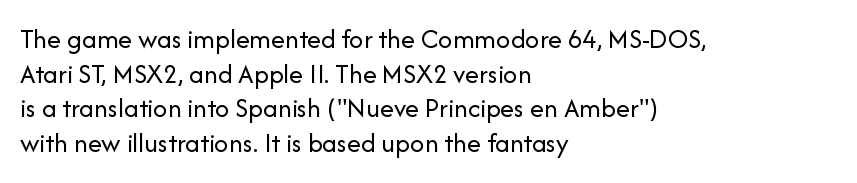
The image shows 28 px regular-weight sans-serif type, upright; set left-aligned, line spacing 1.24x, normal letter spacing, not underlined; low stroke contrast and a medium x-height.
